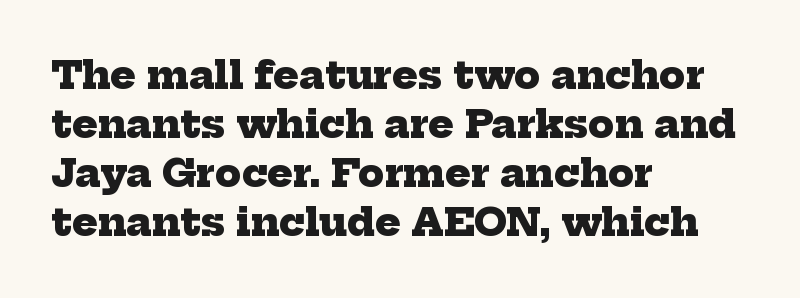
Think of a printed novel: that variable character pitch is what you see here. The passage is arranged the way most books set body copy — flush left. Type style note: has serifs. The face used here is rendered with its standard letterfit. Descender tails drop into unmarked territory.
